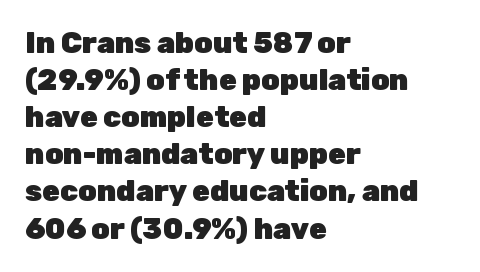
The image shows 29 px heavy sans-serif type, upright; set left-aligned, normal line spacing (1.28x), normal letter spacing, not underlined; low stroke contrast and a medium x-height.
